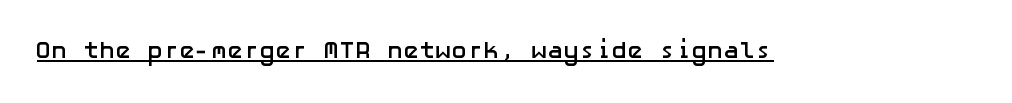
{"italic": "no", "bold": "yes", "underline": "yes", "letter_spacing": "normal", "letter_spacing_em": 0.0, "glyph_px": 24}
